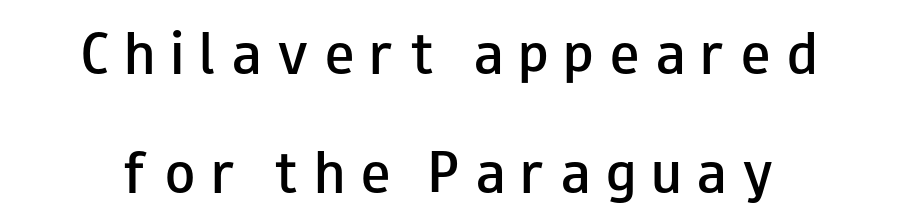
{"serif": "no", "italic": "no", "bold": "semi", "weight": "semibold", "width": "wide", "stroke_contrast": "low", "x_height": "small", "monospaced": "no", "underline": "no", "line_spacing": "loose", "line_spacing_ratio": 2.43, "letter_spacing": "wide", "letter_spacing_em": 0.33, "glyph_px": 49}
